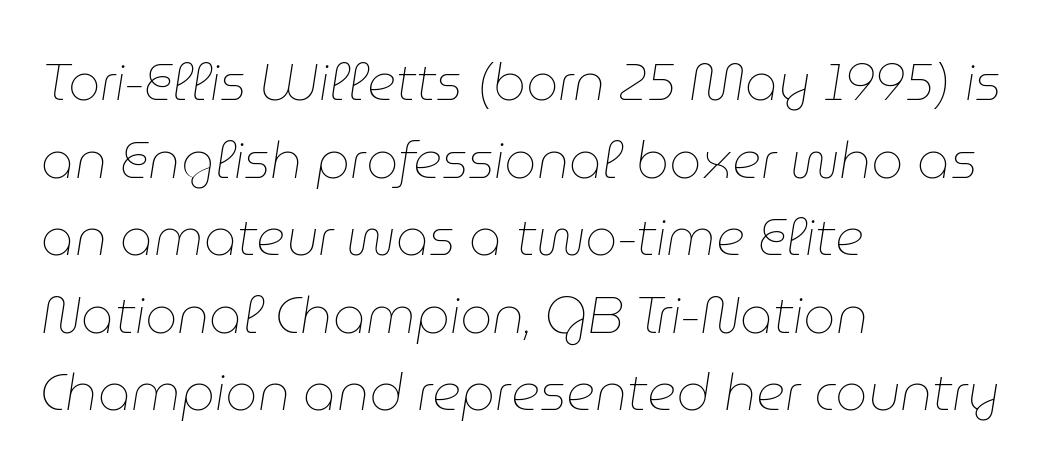
The image shows 51 px thin type, italic (leaning right); set left-aligned, normal line spacing (1.52x), normal letter spacing, not underlined; low stroke contrast and a medium x-height.
